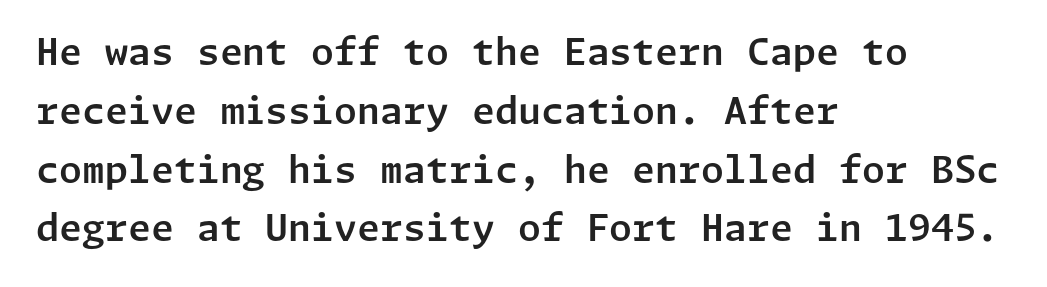
The specimen reads as upright at a glance. Type style note: lacks serifs. Each row of text sits above clean, open space. Here the glyphs are tracked normally, forming tight word shapes.
